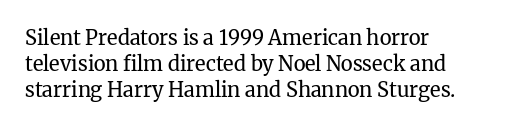
{"italic": "no", "bold": "no", "underline": "no", "align": "left", "line_spacing": "normal", "line_spacing_ratio": 1.3, "letter_spacing": "normal", "letter_spacing_em": 0.0, "glyph_px": 20}
